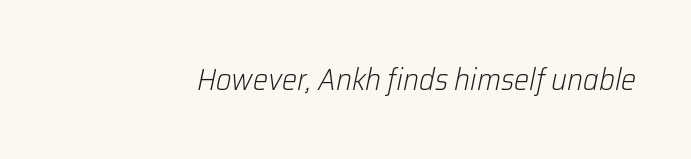
{"italic": "yes", "lean": "right", "slant_degrees": 12, "bold": "no", "weight": "light", "width": "normal", "stroke_contrast": "low", "x_height": "medium", "monospaced": "no", "underline": "no", "letter_spacing": "normal", "letter_spacing_em": 0.0, "glyph_px": 30}
